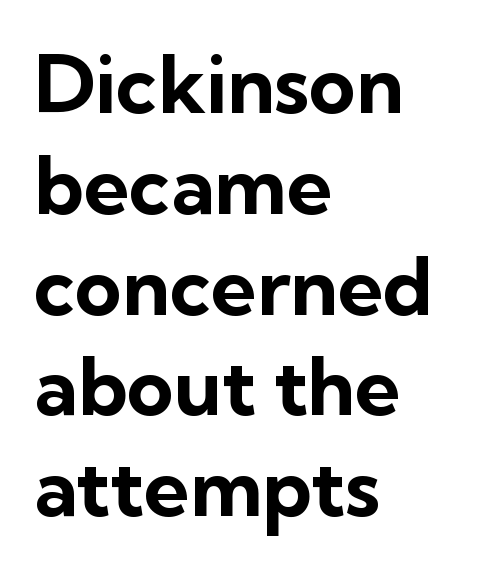
Does extra space separate the letters? No, they use regular spacing. Horizontal alignment here is leftward, the default for most running prose. I'd describe the lettering as bold — thick and assertive. These lines are rendered in a variable-pitch font. The specimen reads as upright at a glance.
